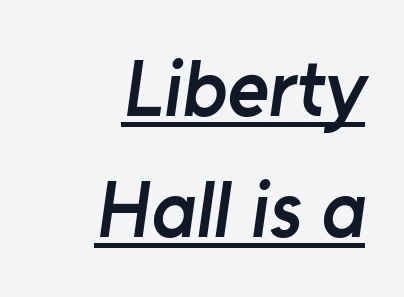
Here the designer chose a conventional face with non-uniform glyph widths. The specimen includes a rule beneath the text block's lines. Quick note: interline space is typical. There is no visible air inserted between adjacent glyphs.
